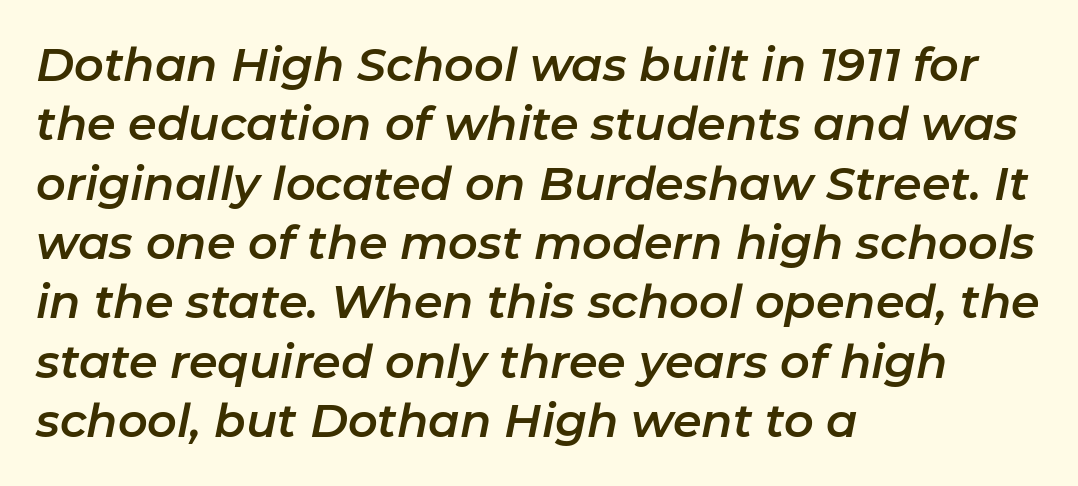
{"italic": "yes", "lean": "right", "slant_degrees": 11, "width": "normal", "stroke_contrast": "low", "x_height": "medium", "monospaced": "no", "underline": "no", "align": "left", "line_spacing": "normal", "line_spacing_ratio": 1.29, "letter_spacing": "normal", "letter_spacing_em": 0.0, "glyph_px": 46}
